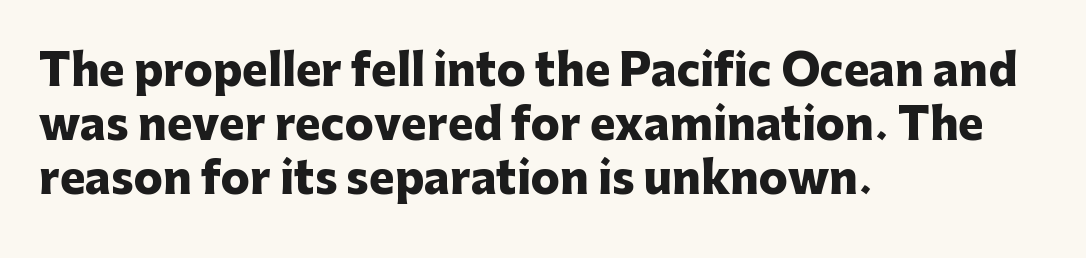
Looks like regular typesetting: each glyph gets only the width it needs. Italic: no, the glyphs are upright roman. Set as a true bold cut, around the 700 mark. Glance below the letters and you will spot only blank space. Whoever set this chose a conventional vertical rhythm. Line starts are locked; line ends wander.
